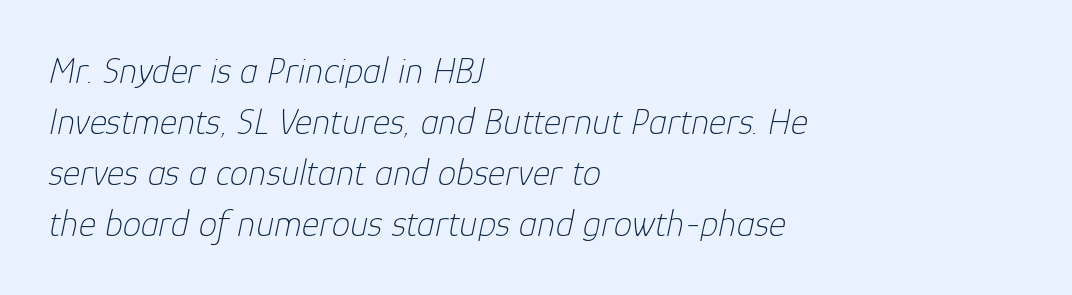
{"italic": "yes", "lean": "right", "slant_degrees": 12, "bold": "no", "weight": "thin", "width": "normal", "stroke_contrast": "low", "x_height": "medium", "monospaced": "no", "underline": "no", "align": "left", "line_spacing": "normal", "line_spacing_ratio": 1.38, "letter_spacing": "normal", "letter_spacing_em": 0.0, "glyph_px": 37}
